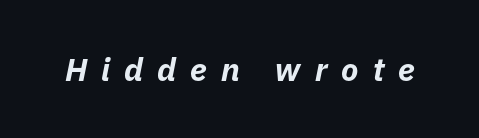
Caption: expanded tracking, letters set apart. Underlining? Definitely not there. Bold? Absolutely — the strokes are thick and heavy. Is this a fixed-width face? No — the glyphs have proportional, varying widths.
